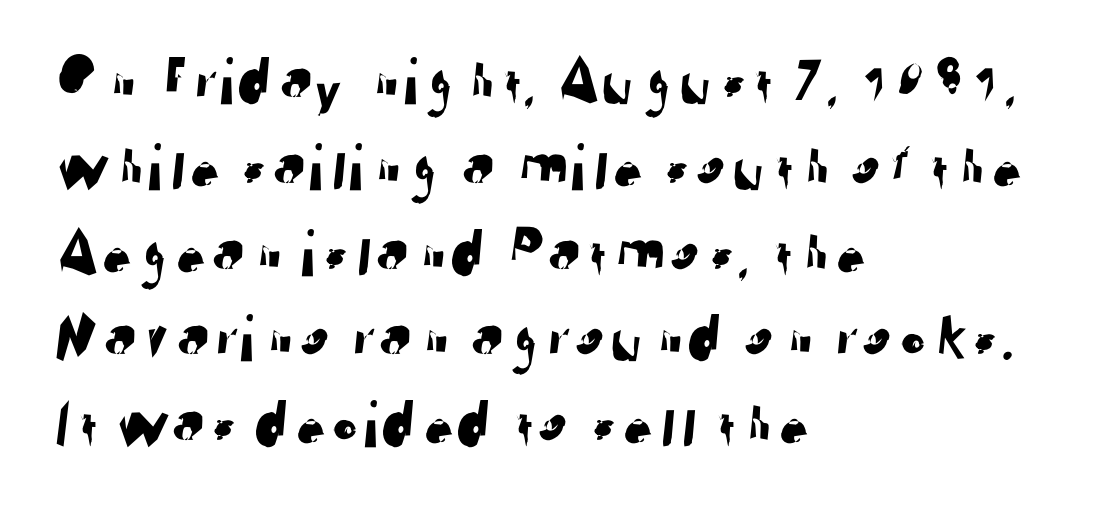
{"serif": "no", "width": "normal", "stroke_contrast": "low", "x_height": "medium", "monospaced": "no", "underline": "no", "align": "left", "line_spacing": "normal", "line_spacing_ratio": 1.28, "letter_spacing": "normal", "letter_spacing_em": 0.0, "glyph_px": 67}
